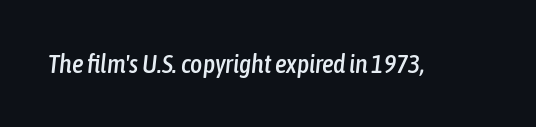
Q: Is the text italic (slanted)? A: Yes, it leans right by about 6 degrees.
Q: Is the text underlined? A: No.
Q: Is the spacing between letters normal or unusually wide? A: Normal.
